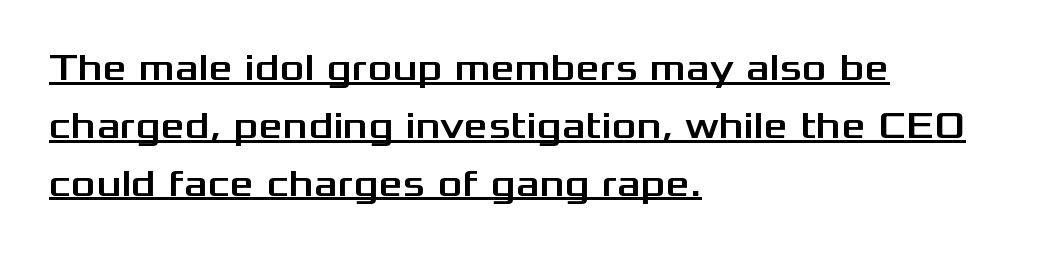
Q: Is the text italic (slanted)? A: No, it is upright.
Q: Is the typeface a serif or a sans-serif typeface? A: Sans-serif.
Q: Is the text underlined? A: Yes.
Q: How is the paragraph aligned? A: Left-aligned.
Q: Is the spacing between letters normal or unusually wide? A: Normal.
Q: Is the spacing between lines tight, normal or loose? A: Normal.
Q: Width (condensed, normal, or wide)? A: Wide.
Q: Stroke contrast? A: Medium.
Q: x-height? A: Medium.
Q: Monospaced? A: No.
